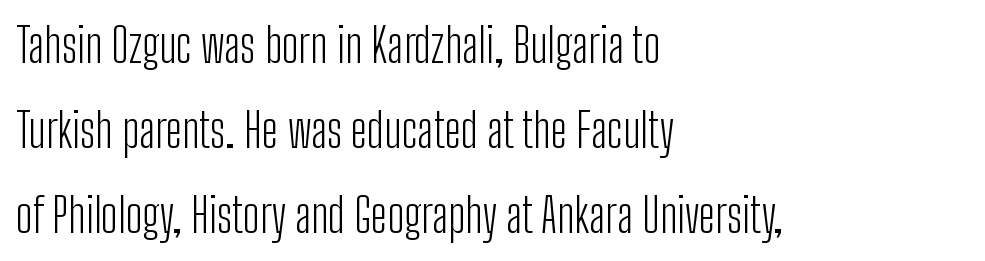
The image shows 47 px light, condensed sans-serif type, upright; set left-aligned, line spacing 1.81x, normal letter spacing, not underlined; low stroke contrast and a medium x-height.
